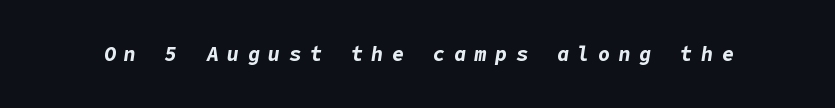
Slanted lettering throughout. Stroke thickness is high; the sample reads as a true bold. Is the letter spacing exaggerated? Yes — the characters are pushed far apart. The glyphs are unaccompanied by any horizontal stroke below them.
